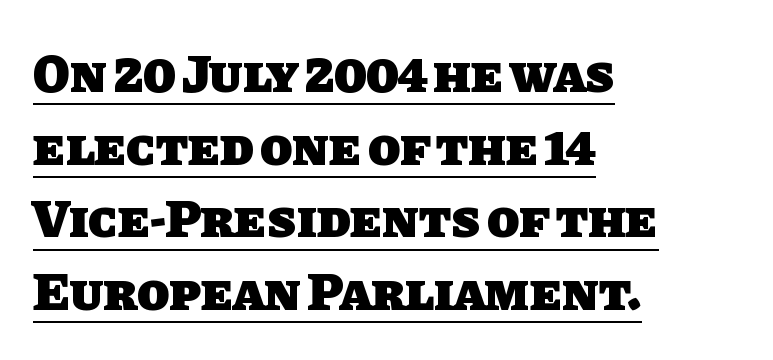
{"serif": "no", "bold": "yes", "weight": "heavy", "width": "normal", "stroke_contrast": "low", "x_height": "large", "monospaced": "no", "underline": "yes", "align": "left", "line_spacing": "normal", "line_spacing_ratio": 1.37, "letter_spacing": "normal", "letter_spacing_em": 0.0, "glyph_px": 53}
